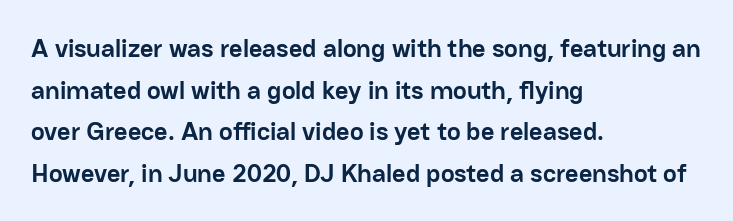
The image shows 26 px bold type, upright; set left-aligned, normal line spacing (1.6x), normal letter spacing, not underlined.
